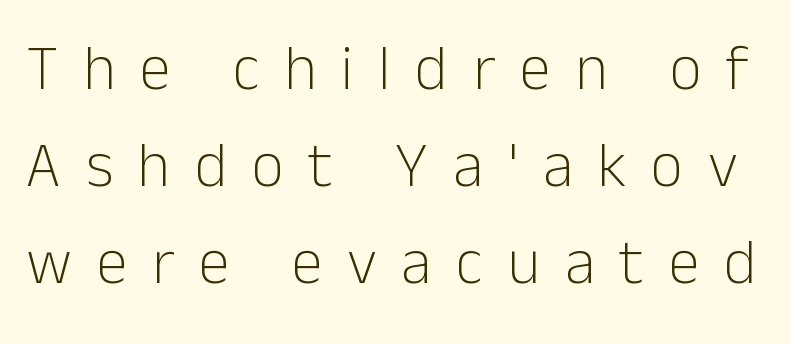
Q: Is the text bold? A: No.
Q: Is the text italic (slanted)? A: No, it is upright.
Q: Is the typeface a serif or a sans-serif typeface? A: Sans-serif.
Q: Is the text underlined? A: No.
Q: Is the spacing between letters normal or unusually wide? A: Unusually wide.
Q: Is the spacing between lines tight, normal or loose? A: Normal.
Q: Width (condensed, normal, or wide)? A: Normal.
Q: Stroke contrast? A: Low.
Q: x-height? A: Medium.
Q: Monospaced? A: No.
